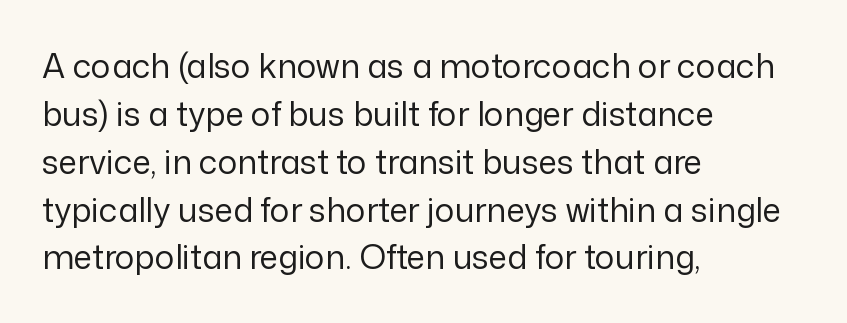
Q: Is the text bold? A: No.
Q: Is the text italic (slanted)? A: No, it is upright.
Q: Is the typeface a serif or a sans-serif typeface? A: Sans-serif.
Q: Is the text underlined? A: No.
Q: How is the paragraph aligned? A: Left-aligned.
Q: Is the spacing between letters normal or unusually wide? A: Normal.
Q: Is the spacing between lines tight, normal or loose? A: Normal.
Q: Width (condensed, normal, or wide)? A: Normal.
Q: Stroke contrast? A: Low.
Q: x-height? A: Medium.
Q: Monospaced? A: No.
